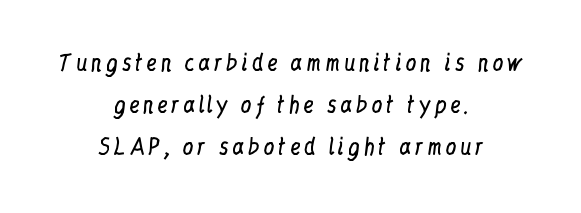
{"bold": "no", "underline": "no", "align": "center", "line_spacing": "loose", "line_spacing_ratio": 1.9, "glyph_px": 22}
